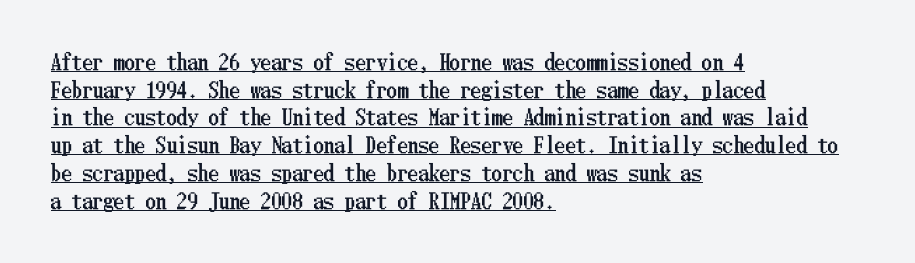
Q: Is the text italic (slanted)? A: No, it is upright.
Q: Is the text underlined? A: Yes.
Q: How is the paragraph aligned? A: Left-aligned.
Q: Is the spacing between letters normal or unusually wide? A: Normal.
Q: Is the spacing between lines tight, normal or loose? A: Normal.
